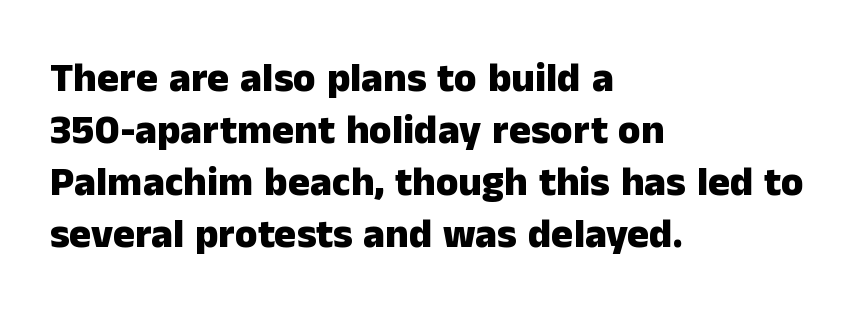
{"serif": "no", "italic": "no", "bold": "yes", "weight": "heavy", "width": "normal", "stroke_contrast": "low", "x_height": "medium", "monospaced": "no", "underline": "no", "align": "left", "line_spacing": "normal", "line_spacing_ratio": 1.27, "letter_spacing": "normal", "letter_spacing_em": 0.0, "glyph_px": 41}
